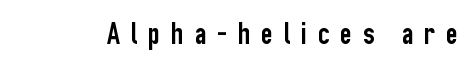
{"serif": "no", "italic": "no", "width": "condensed", "stroke_contrast": "low", "x_height": "medium", "monospaced": "no", "underline": "no", "letter_spacing": "wide", "letter_spacing_em": 0.34, "glyph_px": 32}
